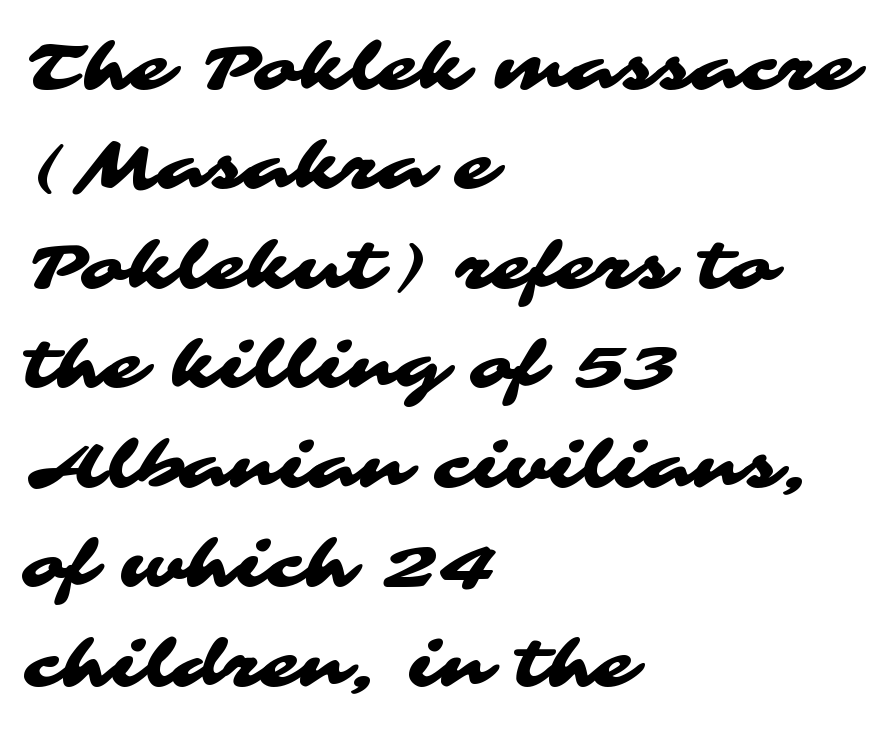
The image shows 65 px wide sans-serif type; set left-aligned, normal line spacing (1.53x), normal letter spacing, not underlined; medium stroke contrast and a medium x-height.
